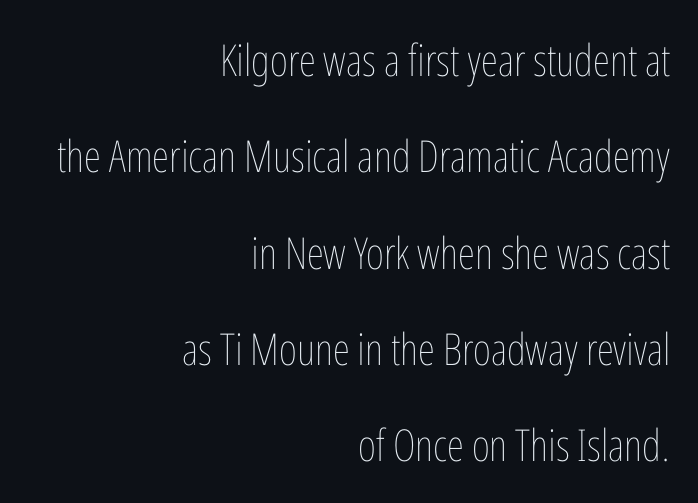
The image shows 44 px thin, condensed type, upright; set right-aligned, loose line spacing (2.19x), normal letter spacing, not underlined; low stroke contrast and a medium x-height.
